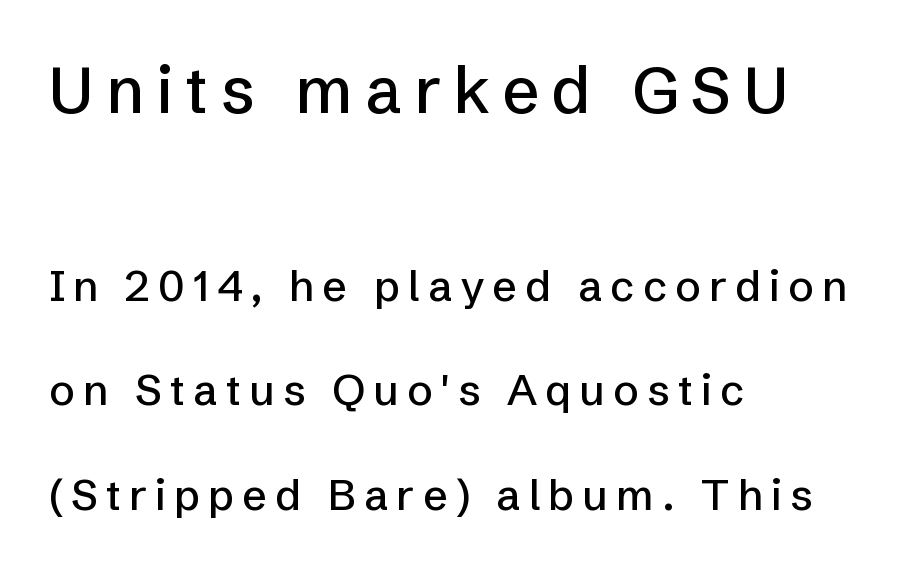
The image shows 65 px sans-serif type, upright; set left-aligned, loose line spacing (2.43x), not underlined; the first (top) block is 1.51x larger; low stroke contrast and a medium x-height.
